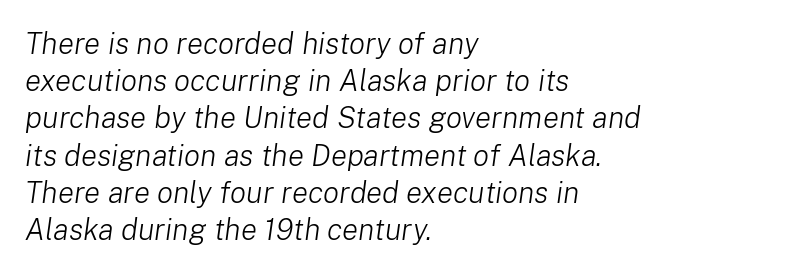
Observe the lean: these are italic letterforms. Weight: in the light-to-regular range. Proportional: the letters do not fall into vertical columns. Visually the block forms a straight wall on the left and a jagged coastline on the right. There is no visible air inserted between adjacent glyphs.
